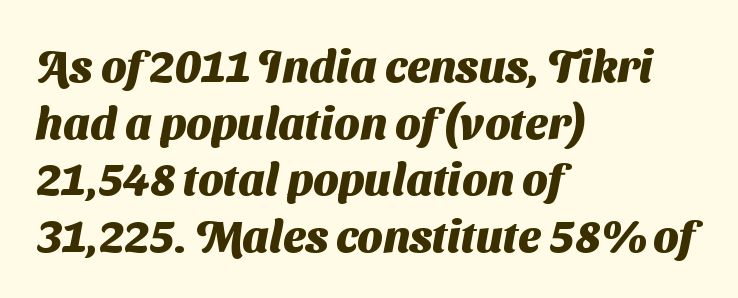
{"serif": "no", "bold": "yes", "weight": "heavy", "width": "normal", "stroke_contrast": "medium", "x_height": "medium", "monospaced": "no", "underline": "no", "align": "left", "line_spacing": "normal", "line_spacing_ratio": 1.26, "letter_spacing": "normal", "letter_spacing_em": 0.0, "glyph_px": 45}
